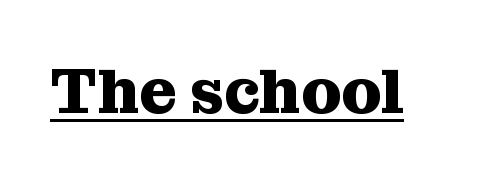
{"serif": "yes", "italic": "no", "bold": "yes", "weight": "heavy", "width": "normal", "stroke_contrast": "medium", "x_height": "medium", "monospaced": "no", "underline": "yes", "letter_spacing": "normal", "letter_spacing_em": 0.0, "glyph_px": 64}
